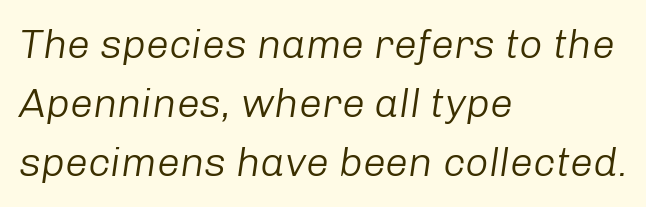
Q: Is the text bold? A: No.
Q: Is the text italic (slanted)? A: Yes, it leans right by about 8 degrees.
Q: Is the text underlined? A: No.
Q: How is the paragraph aligned? A: Left-aligned.
Q: Is the spacing between letters normal or unusually wide? A: Normal.
Q: Is the spacing between lines tight, normal or loose? A: Normal.
Q: Width (condensed, normal, or wide)? A: Normal.
Q: Stroke contrast? A: Low.
Q: x-height? A: Medium.
Q: Monospaced? A: No.
